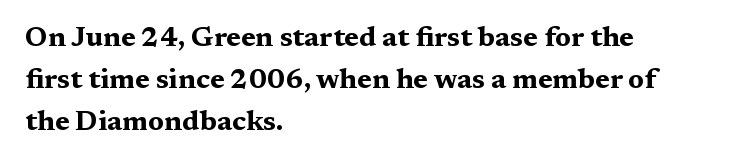
{"serif": "yes", "italic": "no", "bold": "yes", "weight": "bold", "width": "wide", "stroke_contrast": "medium", "x_height": "medium", "monospaced": "no", "underline": "no", "align": "left", "line_spacing": "normal", "line_spacing_ratio": 1.5, "letter_spacing": "normal", "letter_spacing_em": 0.0, "glyph_px": 28}
